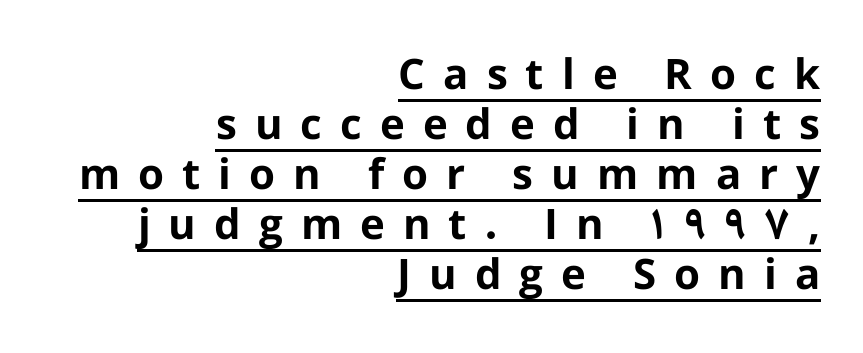
Proportional: the letters do not fall into vertical columns. This is roman type, the default non-slanted kind. Honestly, the underline is the first thing you notice here. Is this a sans? Yes — the strokes have no serifs. A dark, heavy texture on the line: the type is bold. Typeset ragged left — the right edge is the straight one.
